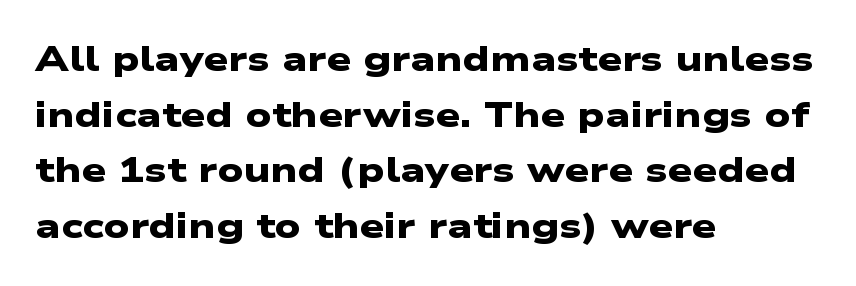
These lines stack with their left ends in a neat column. These lines are composed in type without serifs. Weight: bold. The rendering uses natural spacing where letterforms have individual widths. Here the glyphs are tracked normally, forming tight word shapes.
